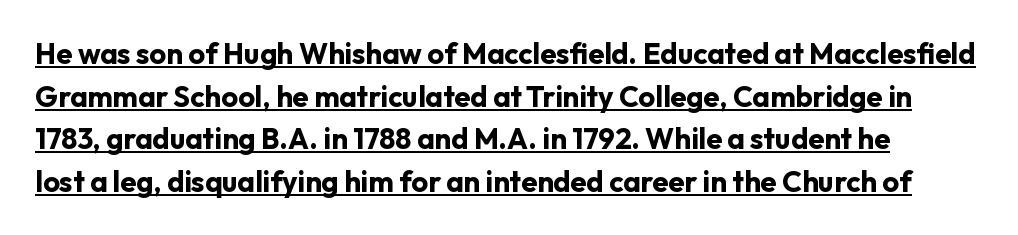
The image shows 29 px bold sans-serif type, upright; set normal line spacing (1.47x), normal letter spacing, underlined; low stroke contrast and a medium x-height.
